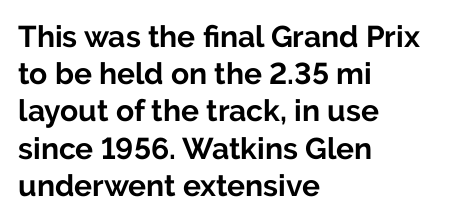
The image shows 30 px bold sans-serif type, upright; set left-aligned, line spacing 1.24x, normal letter spacing, not underlined; low stroke contrast and a medium x-height.
